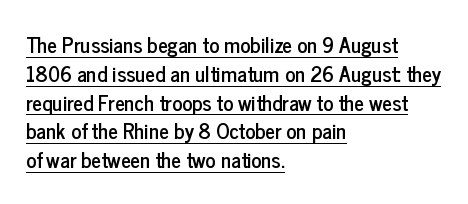
The image shows 21 px text type, upright; set left-aligned, normal line spacing (1.37x), normal letter spacing, underlined.
